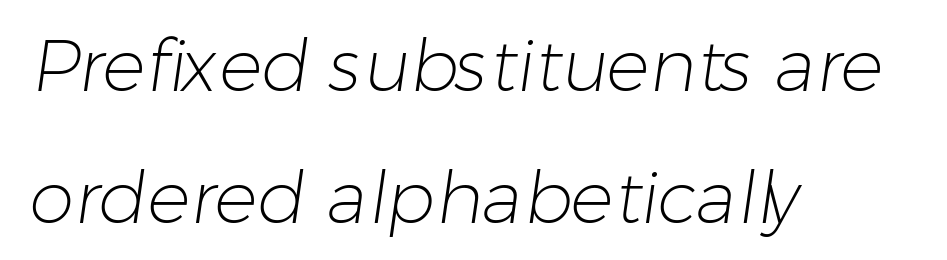
{"serif": "no", "bold": "no", "weight": "light", "width": "normal", "stroke_contrast": "low", "x_height": "medium", "monospaced": "no", "underline": "no", "align": "left", "line_spacing_ratio": 1.84, "letter_spacing": "normal", "letter_spacing_em": 0.0, "glyph_px": 72}
